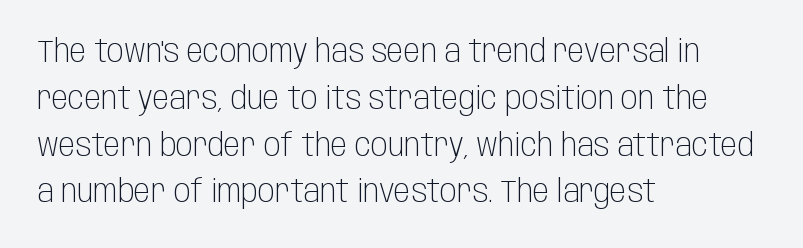
Default kerning and tracking; the words read as compact shapes. Stroke terminals: plain, sans-serif. Underlining? Definitely not there. You can tell it's not italic because the verticals are truly vertical.
